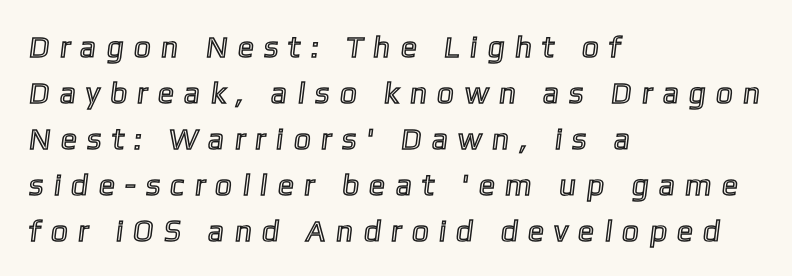
The string is rendered with underlining switched off. If you drew a ruler down the left edge, every line would touch it. The face used here is proportionally spaced, like ordinary book or web type. A typesetter would call this leading conventional body-copy spacing.
